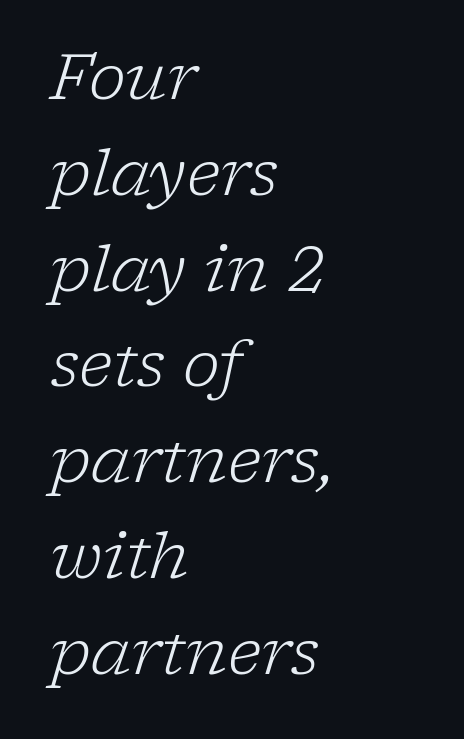
Q: Is the text bold? A: No.
Q: Is the text italic (slanted)? A: Yes, it leans right by about 17 degrees.
Q: Is the typeface a serif or a sans-serif typeface? A: Serif.
Q: Is the text underlined? A: No.
Q: How is the paragraph aligned? A: Left-aligned.
Q: Is the spacing between letters normal or unusually wide? A: Normal.
Q: Is the spacing between lines tight, normal or loose? A: Normal.
Q: Width (condensed, normal, or wide)? A: Normal.
Q: Stroke contrast? A: Low.
Q: x-height? A: Medium.
Q: Monospaced? A: No.
